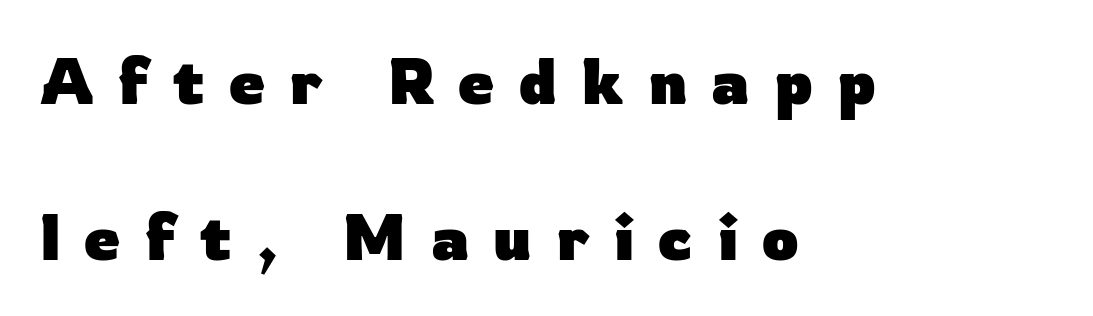
The image shows 64 px heavy sans-serif type, upright; set left-aligned, loose line spacing (2.43x), unusually wide letter spacing (+0.38 em), not underlined; low stroke contrast and a medium x-height.
